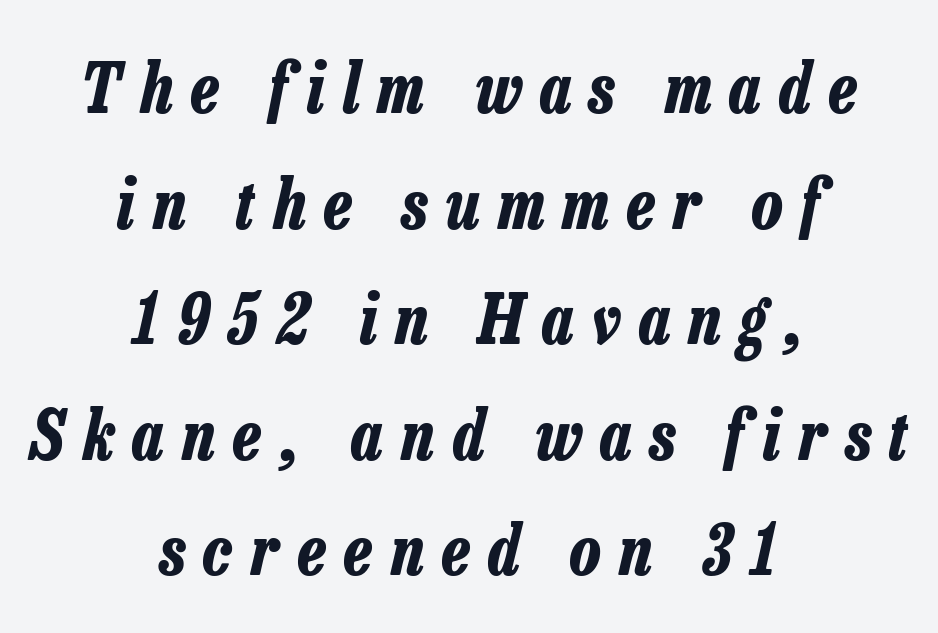
{"italic": "yes", "lean": "right", "slant_degrees": 13, "bold": "yes", "weight": "bold", "width": "condensed", "stroke_contrast": "low", "x_height": "medium", "monospaced": "no", "underline": "no", "align": "center", "line_spacing": "normal", "line_spacing_ratio": 1.7, "letter_spacing": "wide", "letter_spacing_em": 0.27, "glyph_px": 68}
